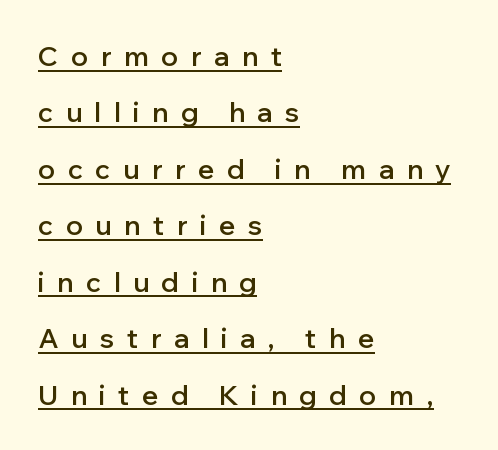
This rendering widens character spacing well past its baseline value. Every stem runs plumb, perpendicular to the baseline. Stems and bowls a touch heavier than normal — semibold. Teacher's note: observe the even left margin — that is flush-left alignment.
